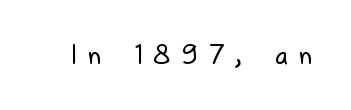
Q: Is the text bold? A: No.
Q: Is the text italic (slanted)? A: No, it is upright.
Q: Is the text underlined? A: No.
Q: Is the spacing between letters normal or unusually wide? A: Unusually wide.
